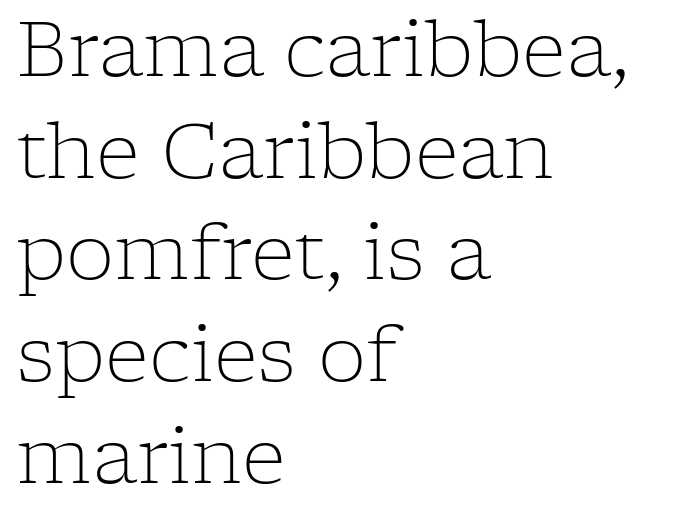
{"serif": "yes", "italic": "no", "bold": "no", "weight": "light", "width": "normal", "stroke_contrast": "low", "x_height": "medium", "monospaced": "no", "underline": "no", "align": "left", "line_spacing": "normal", "line_spacing_ratio": 1.32, "letter_spacing": "normal", "letter_spacing_em": 0.0, "glyph_px": 77}
